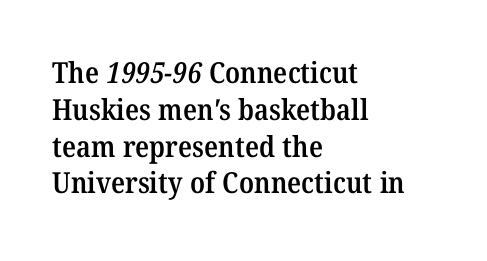
Q: Is the text bold? A: Semi-bold.
Q: Is the typeface a serif or a sans-serif typeface? A: Serif.
Q: Is the text underlined? A: No.
Q: How is the paragraph aligned? A: Left-aligned.
Q: Is the spacing between letters normal or unusually wide? A: Normal.
Q: Is the spacing between lines tight, normal or loose? A: Normal.
Q: Width (condensed, normal, or wide)? A: Normal.
Q: Stroke contrast? A: Medium.
Q: x-height? A: Medium.
Q: Monospaced? A: No.
